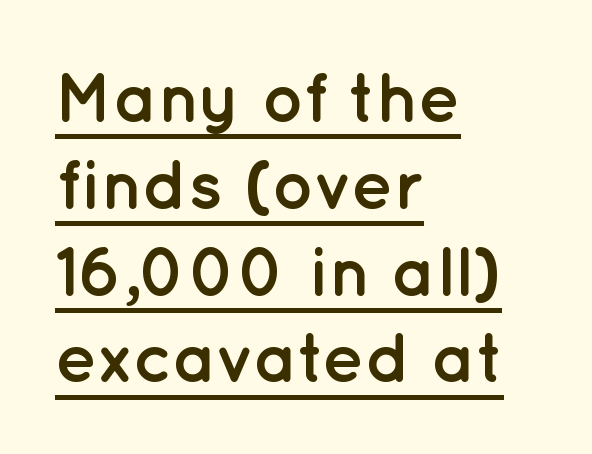
Does the lettering tilt? It doesn't — this is upright. The horizontal fit of the characters is conventional and even. Spacing verdict: proportional, widths tailored to each character. Is the block centered? No — it sits flush against the left margin.
